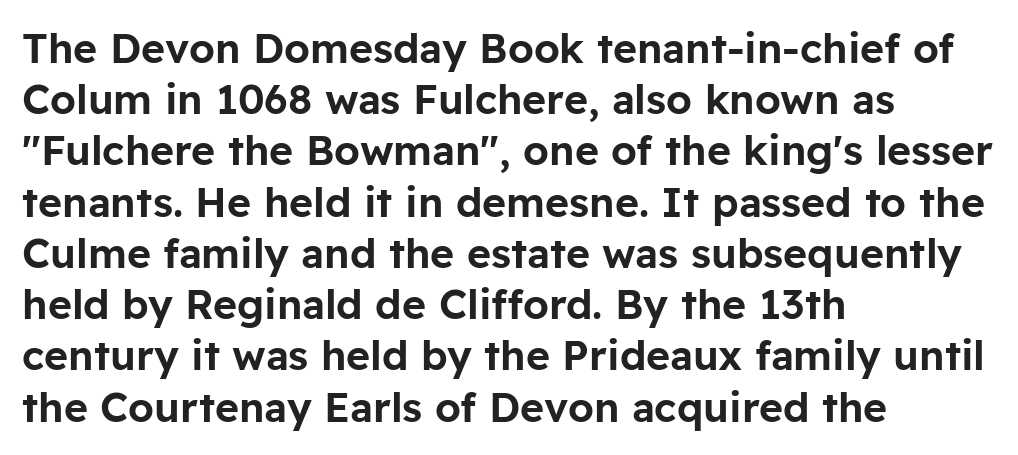
The passage shown is typed in a proportional face where columns would drift. Font category for this specimen: sans-serif. Compared with typical body copy, the letter spacing here is the same. Notice how the stems are strictly vertical — no italics here.
